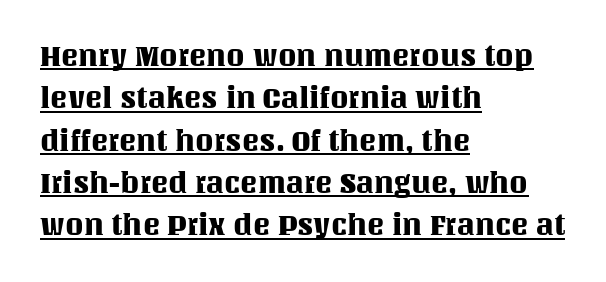
The image shows 29 px text type, upright; set left-aligned, normal line spacing (1.46x), normal letter spacing, underlined; medium stroke contrast and a large x-height.
